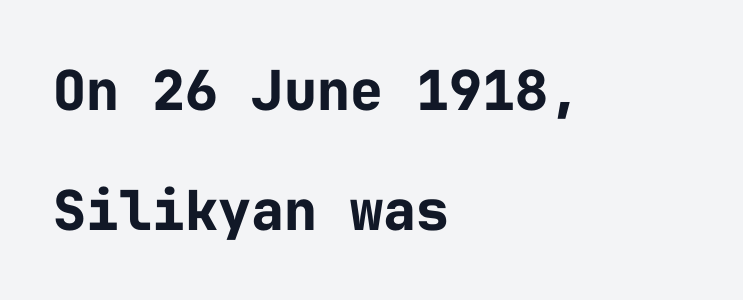
Q: Is the text bold? A: Yes.
Q: Is the text italic (slanted)? A: No, it is upright.
Q: Is the typeface a serif or a sans-serif typeface? A: Sans-serif.
Q: Is the text underlined? A: No.
Q: How is the paragraph aligned? A: Left-aligned.
Q: Is the spacing between letters normal or unusually wide? A: Normal.
Q: Is the spacing between lines tight, normal or loose? A: Loose.
Q: Width (condensed, normal, or wide)? A: Normal.
Q: Stroke contrast? A: Low.
Q: x-height? A: Medium.
Q: Monospaced? A: Yes.
